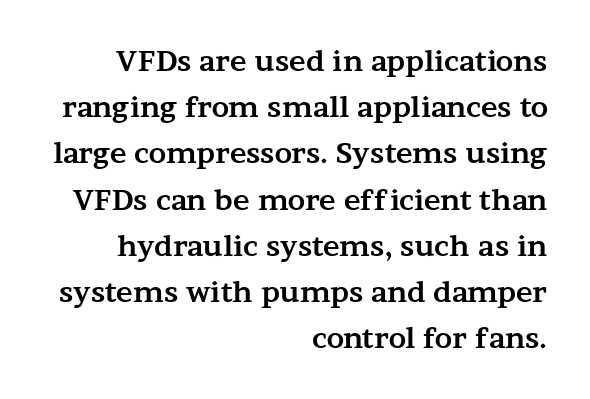
{"serif": "yes", "italic": "no", "bold": "yes", "weight": "bold", "width": "wide", "stroke_contrast": "medium", "x_height": "medium", "monospaced": "no", "underline": "no", "align": "right", "line_spacing": "normal", "line_spacing_ratio": 1.65, "letter_spacing": "normal", "letter_spacing_em": 0.0, "glyph_px": 28}
